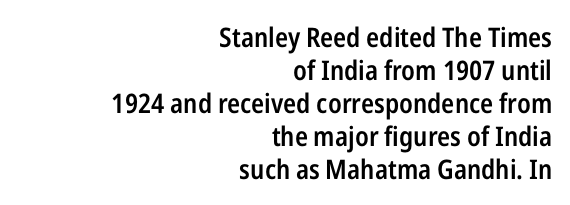
The image shows 27 px text type, upright; set right-aligned, line spacing 1.22x, normal letter spacing, not underlined.
